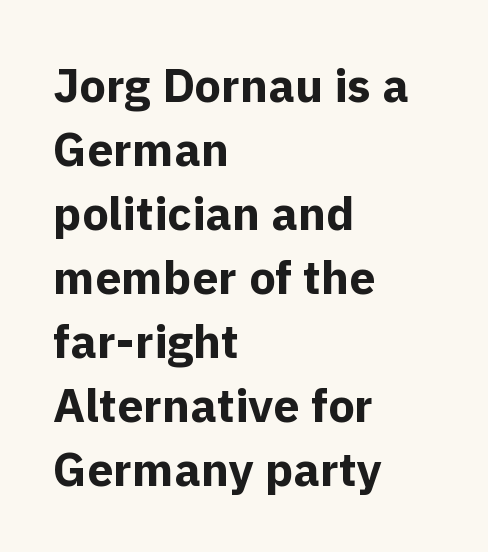
The image shows 47 px bold sans-serif type, upright; set left-aligned, normal line spacing (1.36x), normal letter spacing, not underlined; a medium x-height.
